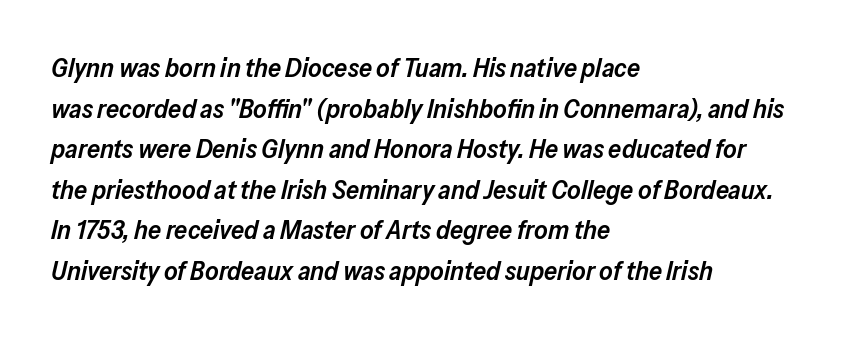
The image shows 26 px text type, italic (leaning right); set left-aligned, normal line spacing (1.56x), normal letter spacing, not underlined.
